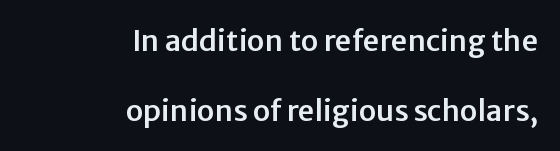
{"serif": "no", "italic": "no", "width": "normal", "stroke_contrast": "low", "x_height": "medium", "monospaced": "no", "underline": "no", "align": "right", "line_spacing": "loose", "line_spacing_ratio": 2.4, "letter_spacing": "normal", "letter_spacing_em": 0.0, "glyph_px": 29}
